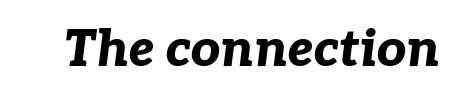
This sample has the flowing, uneven cadence of proportional lettering. Notice how thick the strokes are: this is what a full bold looks like. Each word holds together tightly as a unit, with standard inter-letter gaps. Plain, unruled lines of type. The typography opts for an oblique posture over an upright one.
